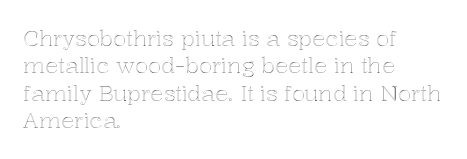
Letter spacing: default. Words float on clear page, feet unadorned. Every stem runs plumb, perpendicular to the baseline. Is there much room between lines? A standard amount, neither cramped nor airy. Reading down the block, your eye returns to a fixed left position each line.
